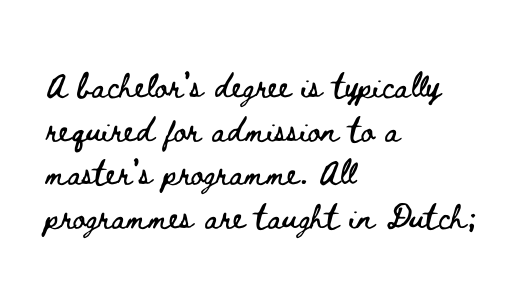
Q: Is the text italic (slanted)? A: Yes.
Q: Is the text underlined? A: No.
Q: How is the paragraph aligned? A: Left-aligned.
Q: Is the spacing between letters normal or unusually wide? A: Normal.
Q: Is the spacing between lines tight, normal or loose? A: Normal.
Q: Width (condensed, normal, or wide)? A: Wide.
Q: Stroke contrast? A: Low.
Q: x-height? A: Small.
Q: Monospaced? A: No.
